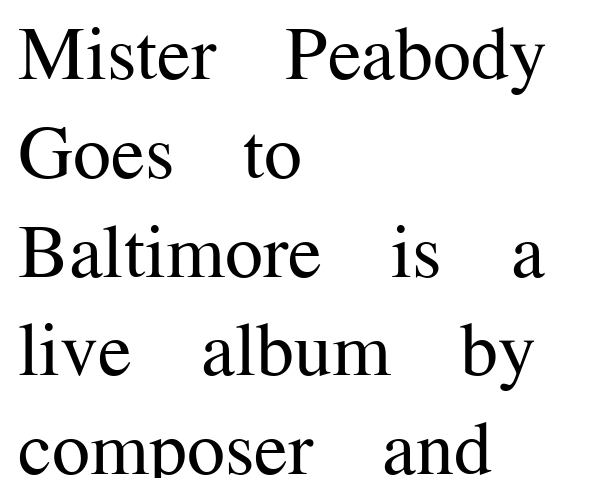
{"serif": "yes", "italic": "no", "bold": "no", "weight": "regular", "width": "normal", "stroke_contrast": "medium", "x_height": "medium", "monospaced": "no", "underline": "no", "align": "left", "line_spacing": "normal", "line_spacing_ratio": 1.3, "letter_spacing": "normal", "letter_spacing_em": 0.0, "glyph_px": 76}
